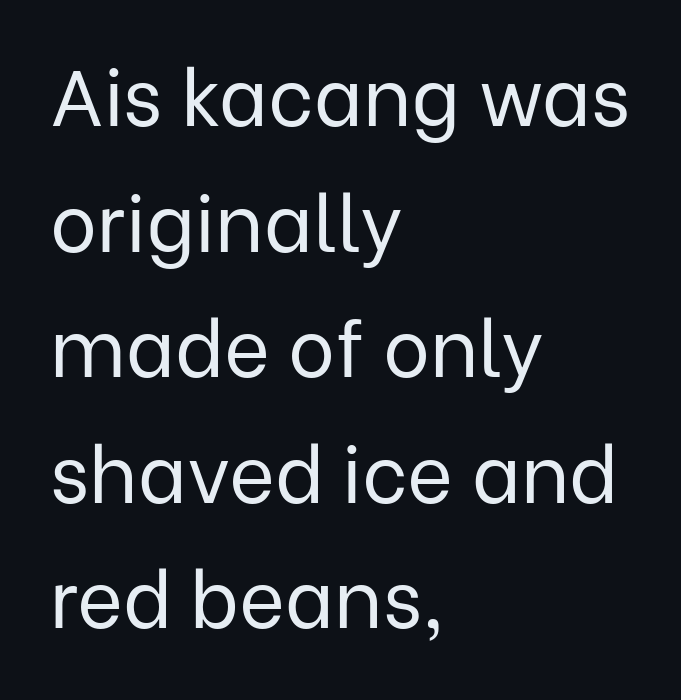
The image shows 79 px regular-weight sans-serif type, upright; set left-aligned, normal line spacing (1.59x), normal letter spacing, not underlined; low stroke contrast and a medium x-height.
